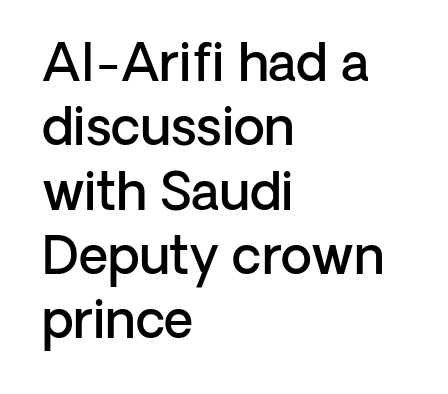
{"serif": "no", "italic": "no", "bold": "semi", "weight": "semibold", "width": "normal", "stroke_contrast": "low", "x_height": "medium", "monospaced": "no", "underline": "no", "align": "left", "line_spacing": "normal", "line_spacing_ratio": 1.26, "letter_spacing": "normal", "letter_spacing_em": 0.0, "glyph_px": 51}
